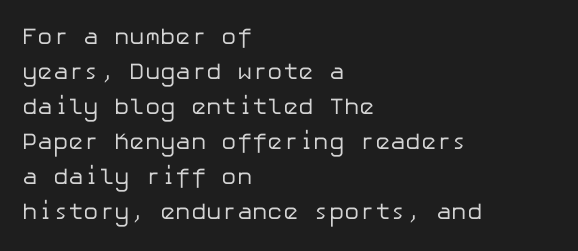
Weight: not bold — regular or lighter. The typesetter chose a ragged-right arrangement here. Each new line begins a customary step beneath the previous one. You could call the tracking neutral — neither tight nor loose. Only glyphs here, with clear space below each row. You can tell it's not italic because the verticals are truly vertical.
